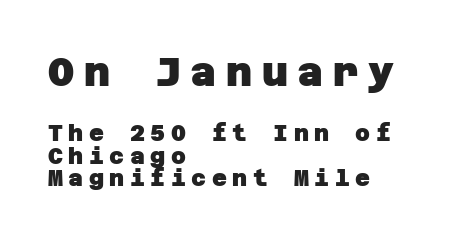
The image shows 40 px heavy sans-serif type; set left-aligned, tight line spacing (0.98x), unusually wide letter spacing (+0.24 em), not underlined; the first (top) block is 1.74x larger; low stroke contrast and a large x-height.
